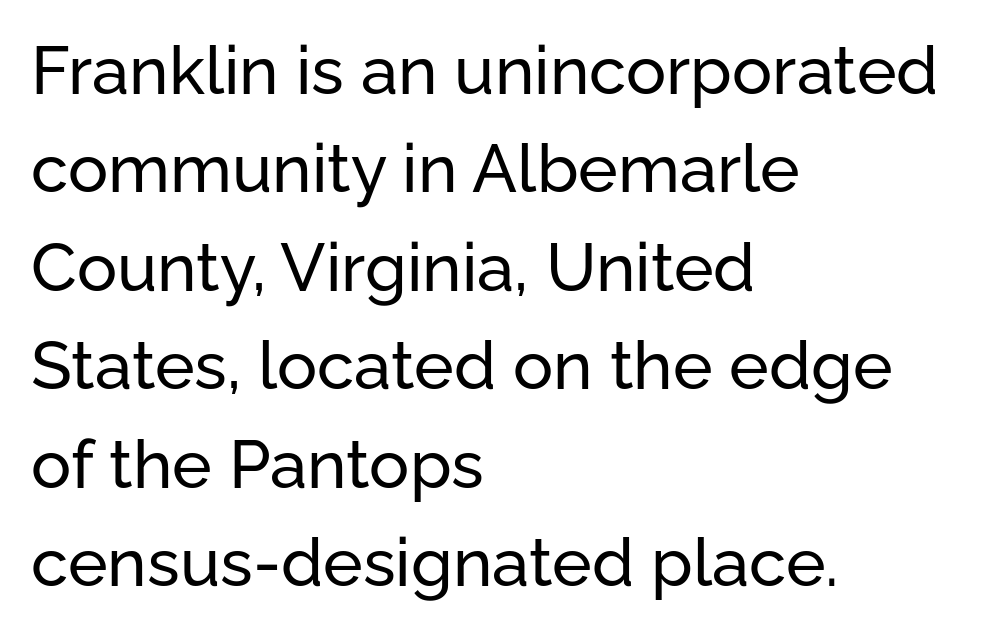
{"serif": "no", "italic": "no", "width": "normal", "stroke_contrast": "low", "x_height": "medium", "monospaced": "no", "underline": "no", "align": "left", "line_spacing": "normal", "line_spacing_ratio": 1.47, "letter_spacing": "normal", "letter_spacing_em": 0.0, "glyph_px": 67}
